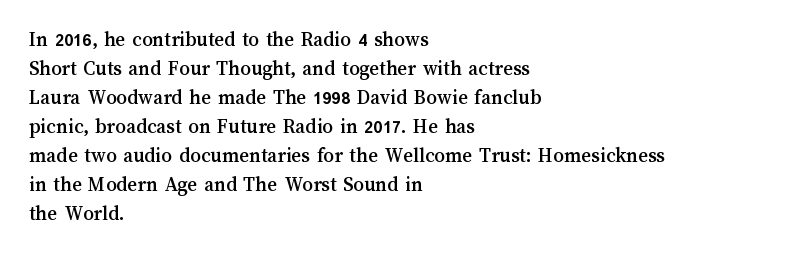
{"italic": "no", "underline": "no", "align": "left", "line_spacing": "normal", "line_spacing_ratio": 1.38, "letter_spacing": "normal", "letter_spacing_em": 0.0, "glyph_px": 21}
